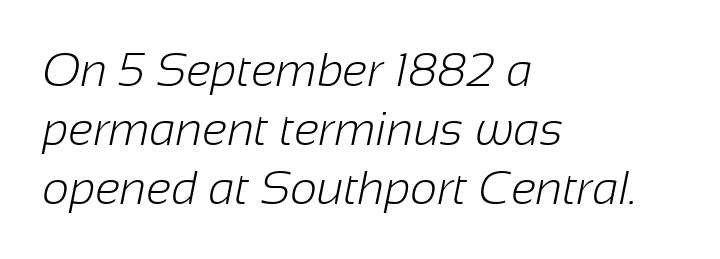
{"serif": "no", "bold": "no", "weight": "light", "width": "normal", "stroke_contrast": "low", "x_height": "medium", "monospaced": "no", "underline": "no", "align": "left", "line_spacing": "normal", "line_spacing_ratio": 1.26, "letter_spacing": "normal", "letter_spacing_em": 0.0, "glyph_px": 47}
